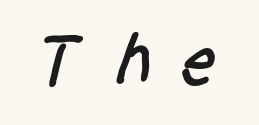
Q: Is the typeface a serif or a sans-serif typeface? A: Sans-serif.
Q: Is the text underlined? A: No.
Q: Is the spacing between letters normal or unusually wide? A: Unusually wide.
Q: Width (condensed, normal, or wide)? A: Condensed.
Q: Stroke contrast? A: Low.
Q: x-height? A: Large.
Q: Monospaced? A: No.
